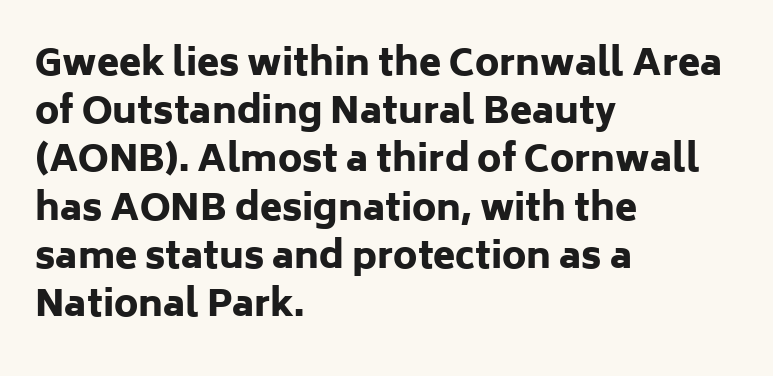
{"serif": "no", "italic": "no", "bold": "yes", "weight": "heavy", "width": "normal", "stroke_contrast": "low", "x_height": "medium", "monospaced": "no", "underline": "no", "align": "left", "line_spacing": "normal", "line_spacing_ratio": 1.34, "letter_spacing": "normal", "letter_spacing_em": 0.0, "glyph_px": 36}
